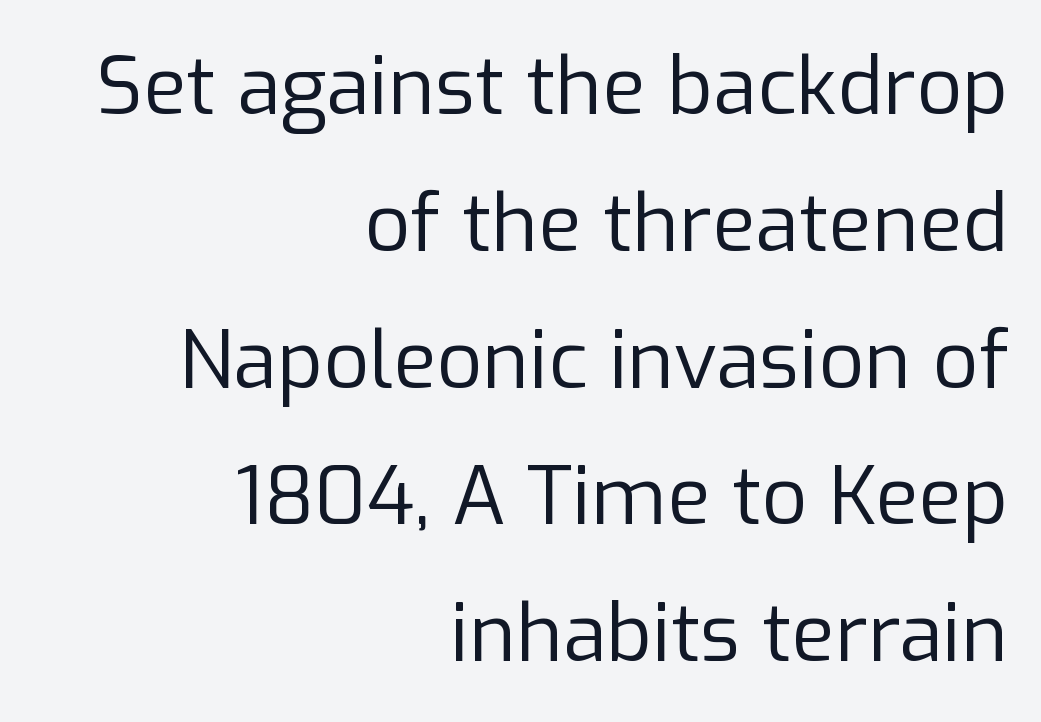
What kind of face is this? One without serifs — a sans. Visually the block forms a straight wall on the right and a jagged coastline on the left. Vertical stems look standard width or narrower in stroke. Anything drawn beneath the words? Only blank space. If you drew a line through each stem, it would be perfectly vertical.
